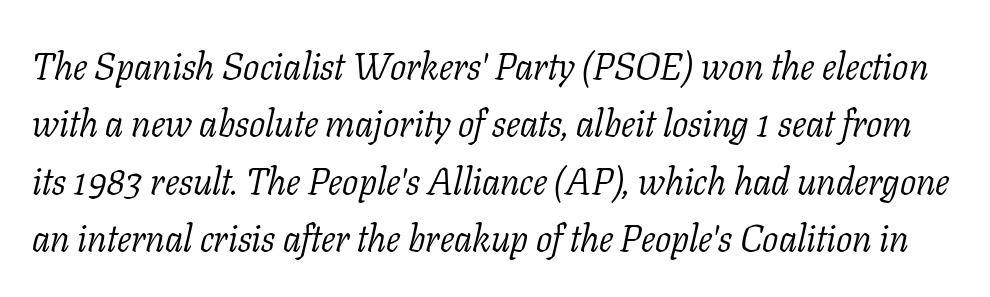
{"serif": "yes", "italic": "yes", "lean": "right", "slant_degrees": 11, "bold": "no", "weight": "light", "width": "normal", "stroke_contrast": "low", "x_height": "medium", "monospaced": "no", "underline": "no", "line_spacing": "normal", "line_spacing_ratio": 1.51, "letter_spacing": "normal", "letter_spacing_em": 0.0, "glyph_px": 38}
